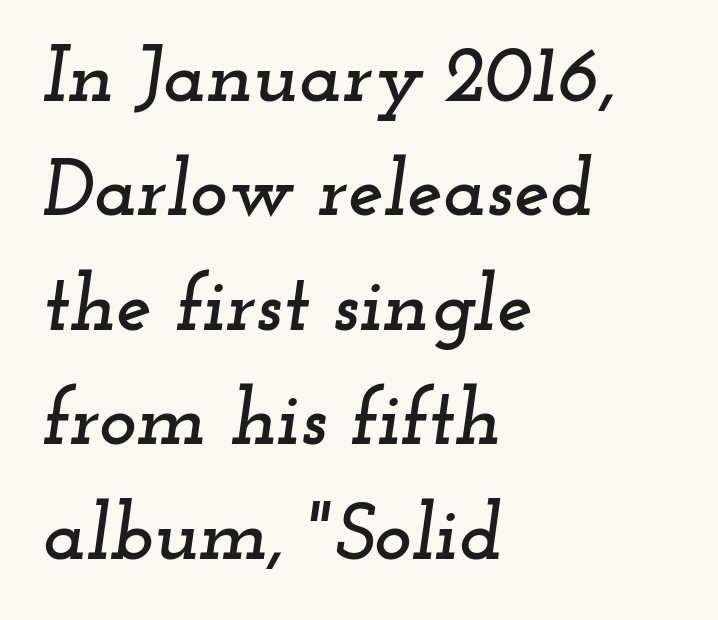
{"serif": "yes", "italic": "yes", "lean": "right", "slant_degrees": 12, "width": "wide", "stroke_contrast": "low", "x_height": "small", "monospaced": "no", "underline": "no", "align": "left", "line_spacing": "normal", "line_spacing_ratio": 1.43, "letter_spacing": "normal", "letter_spacing_em": 0.0, "glyph_px": 80}
